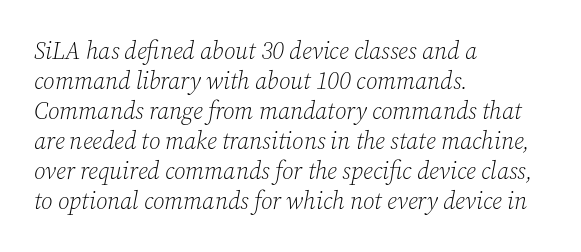
Q: Is the text bold? A: No.
Q: Is the text italic (slanted)? A: Yes, it leans right by about 12 degrees.
Q: Is the text underlined? A: No.
Q: How is the paragraph aligned? A: Left-aligned.
Q: Is the spacing between letters normal or unusually wide? A: Normal.
Q: Is the spacing between lines tight, normal or loose? A: Normal.
